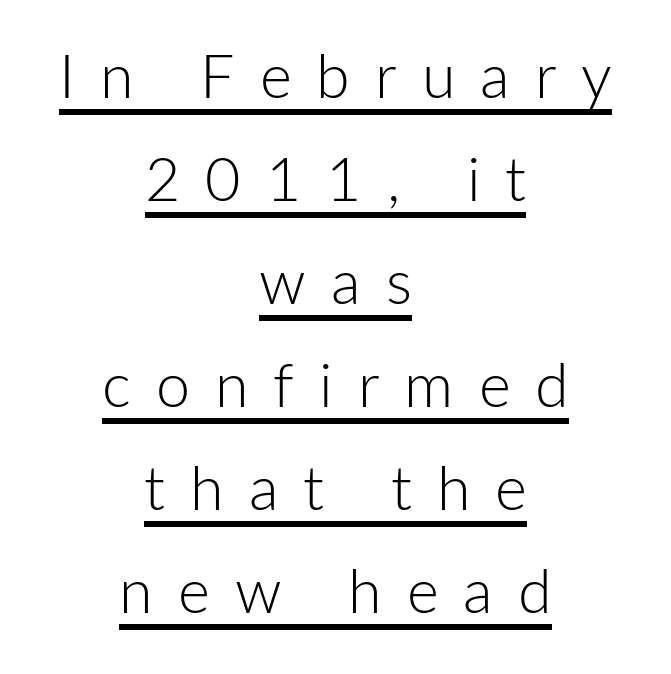
The image shows 61 px light sans-serif type, upright; set centered, normal line spacing (1.69x), unusually wide letter spacing (+0.41 em), underlined; low stroke contrast and a medium x-height.
